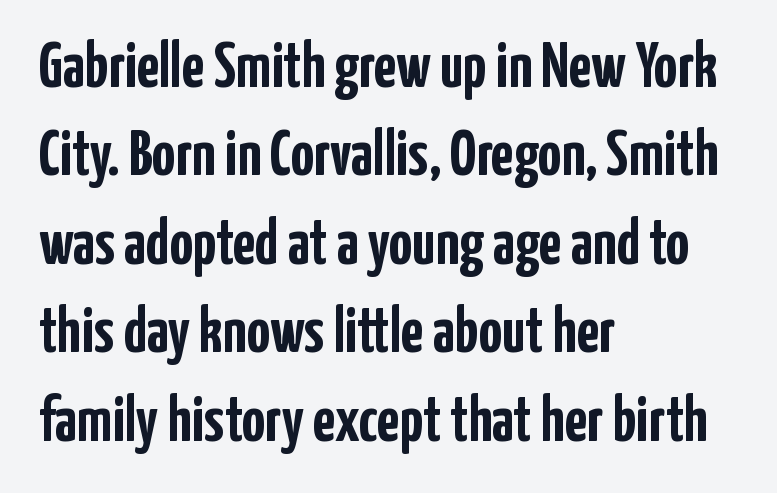
{"serif": "no", "italic": "no", "bold": "yes", "weight": "semibold", "width": "condensed", "stroke_contrast": "low", "x_height": "medium", "monospaced": "no", "underline": "no", "align": "left", "line_spacing": "normal", "line_spacing_ratio": 1.36, "letter_spacing": "normal", "letter_spacing_em": 0.0, "glyph_px": 65}
